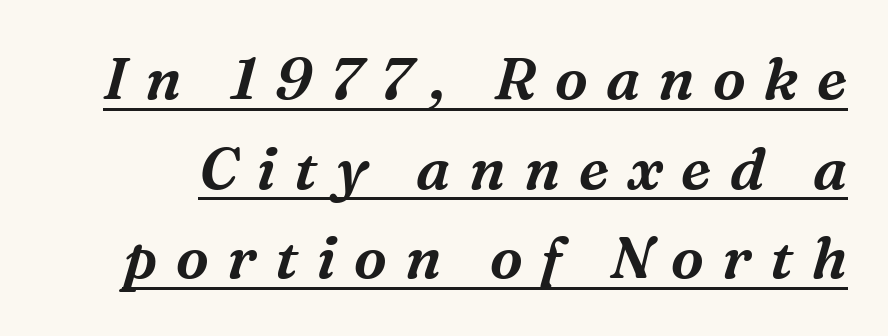
The image shows 59 px serif type, italic (leaning right); set normal line spacing (1.52x), unusually wide letter spacing (+0.31 em), underlined; medium stroke contrast and a medium x-height.
